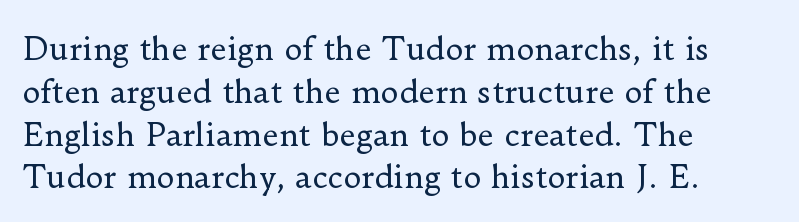
The image shows 31 px regular-weight serif type, upright; set left-aligned, normal line spacing (1.38x), normal letter spacing, not underlined; low stroke contrast and a small x-height.
